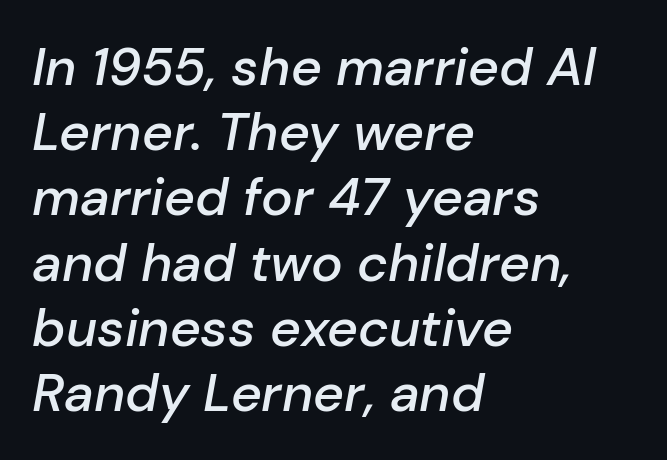
The passage shown leans; its letterforms are oblique. Descender tails drop into unmarked territory. Do the characters align in a grid? No, the font is proportional. Is the letter spacing exaggerated? No — it looks like the ordinary default. A classic flush-left, rag-right setting is used for this passage.
